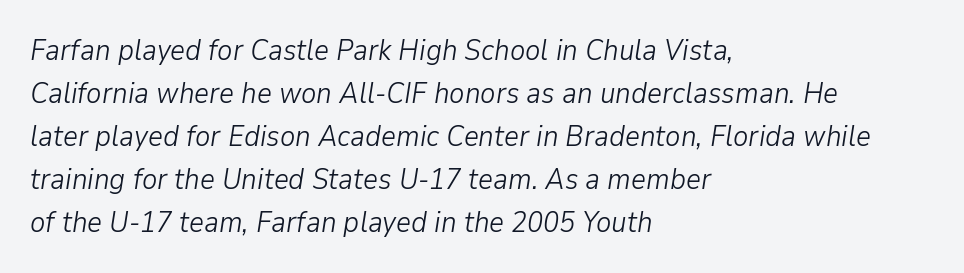
Q: Is the text bold? A: No.
Q: Is the text italic (slanted)? A: Yes, it leans right by about 9 degrees.
Q: Is the text underlined? A: No.
Q: How is the paragraph aligned? A: Left-aligned.
Q: Is the spacing between letters normal or unusually wide? A: Normal.
Q: Is the spacing between lines tight, normal or loose? A: Normal.
Q: Width (condensed, normal, or wide)? A: Normal.
Q: Stroke contrast? A: Low.
Q: x-height? A: Medium.
Q: Monospaced? A: No.
